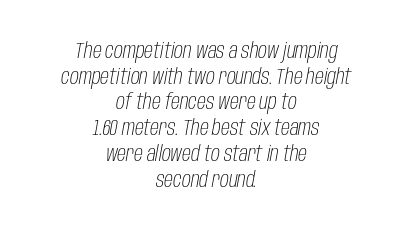
Q: Is the text bold? A: No.
Q: Is the text italic (slanted)? A: Yes, it leans right by about 10 degrees.
Q: Is the text underlined? A: No.
Q: How is the paragraph aligned? A: Centered.
Q: Is the spacing between letters normal or unusually wide? A: Normal.
